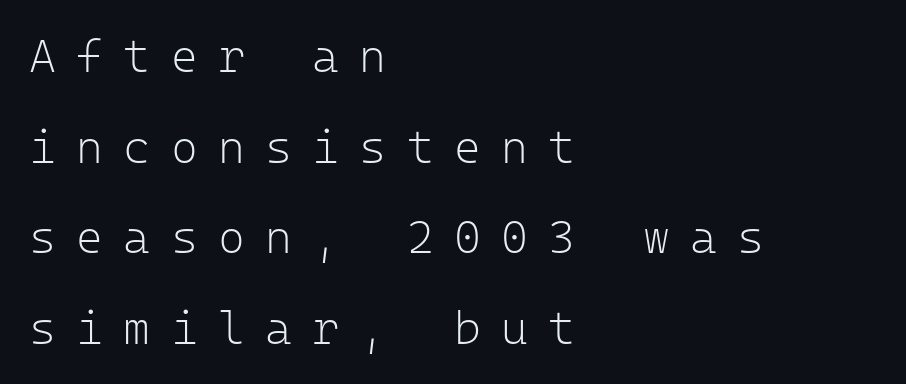
{"serif": "no", "italic": "no", "bold": "no", "weight": "light", "width": "normal", "stroke_contrast": "low", "x_height": "medium", "monospaced": "yes", "underline": "no", "align": "left", "line_spacing": "loose", "line_spacing_ratio": 1.97, "letter_spacing": "wide", "letter_spacing_em": 0.44, "glyph_px": 46}
